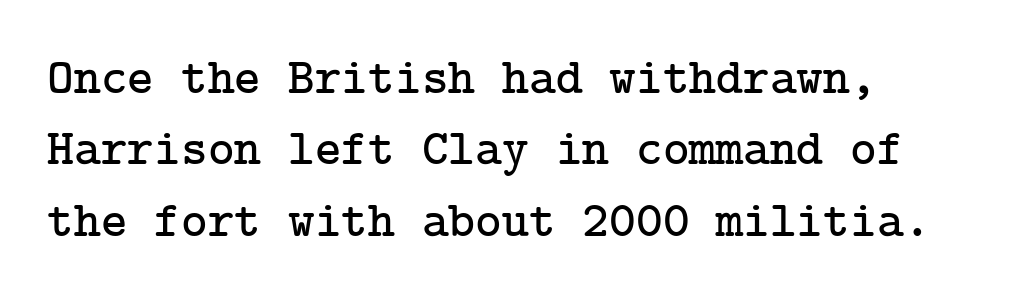
Q: Is the text italic (slanted)? A: No, it is upright.
Q: Is the typeface a serif or a sans-serif typeface? A: Serif.
Q: Is the text underlined? A: No.
Q: How is the paragraph aligned? A: Left-aligned.
Q: Is the spacing between letters normal or unusually wide? A: Normal.
Q: Is the spacing between lines tight, normal or loose? A: Normal.
Q: Width (condensed, normal, or wide)? A: Normal.
Q: Stroke contrast? A: Low.
Q: x-height? A: Medium.
